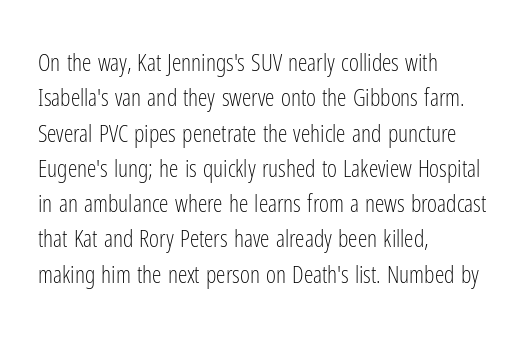
Tracking value appears to be zero — textbook default spacing. Posture: straight, roman, zero tilt. Leftover space on each line is placed entirely after the last word. This is not heavy type; no bold has been used.
